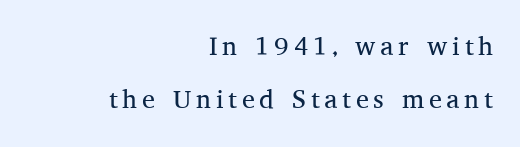
The image shows 26 px text type, upright; set right-aligned, loose line spacing (2.05x), not underlined.
